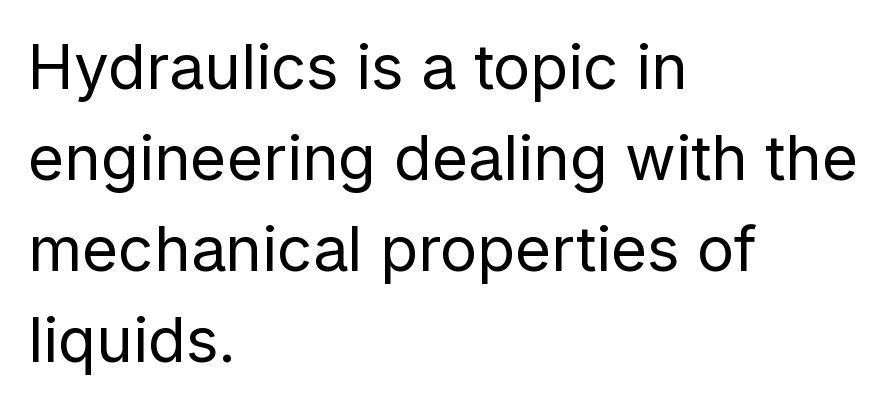
{"serif": "no", "italic": "no", "bold": "no", "weight": "regular", "width": "normal", "stroke_contrast": "low", "x_height": "medium", "monospaced": "no", "underline": "no", "align": "left", "line_spacing": "normal", "line_spacing_ratio": 1.47, "letter_spacing": "normal", "letter_spacing_em": 0.0, "glyph_px": 62}
